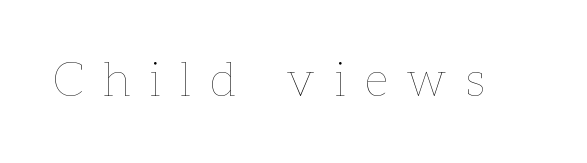
The image shows 47 px thin type, upright; set unusually wide letter spacing (+0.41 em), not underlined; low stroke contrast and a medium x-height.
